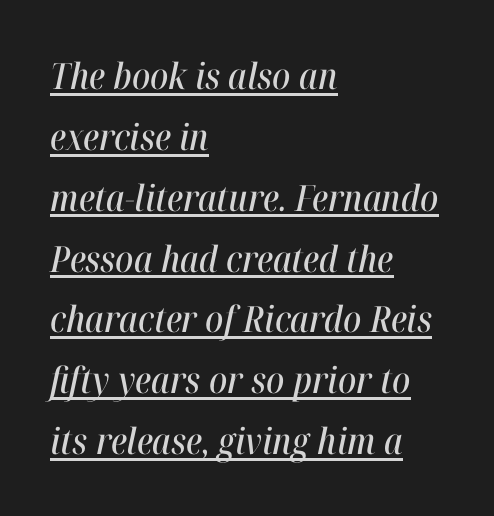
{"italic": "yes", "lean": "right", "slant_degrees": 12, "width": "condensed", "stroke_contrast": "high", "x_height": "medium", "monospaced": "no", "underline": "yes", "align": "left", "line_spacing": "normal", "line_spacing_ratio": 1.69, "letter_spacing": "normal", "letter_spacing_em": 0.0, "glyph_px": 36}
